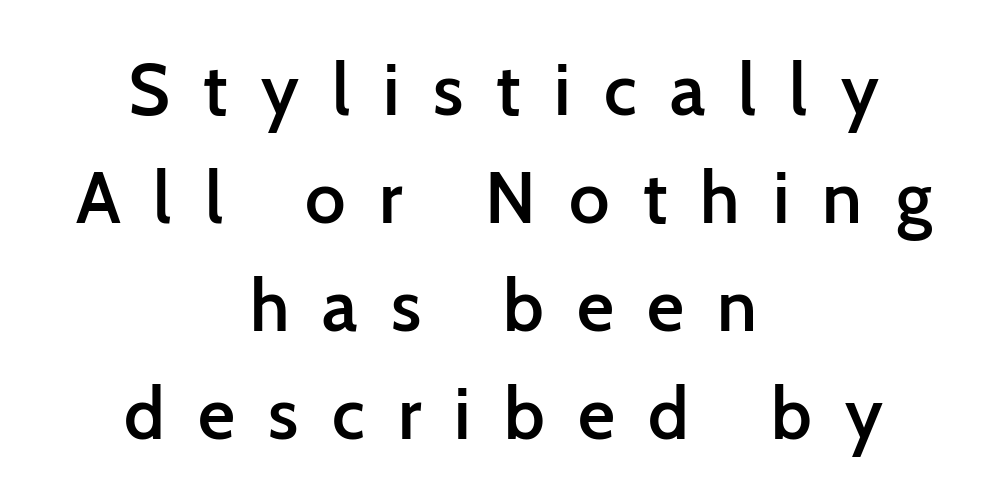
The image shows 72 px semibold sans-serif type, upright; set centered, normal line spacing (1.5x), unusually wide letter spacing (+0.46 em), not underlined; low stroke contrast and a medium x-height.
